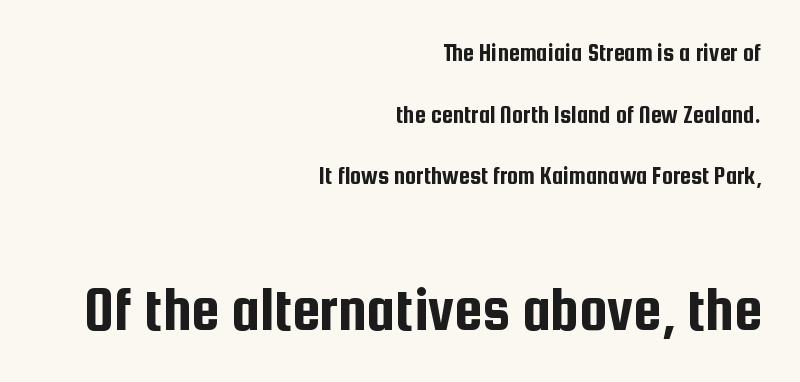
The image shows 63 px condensed sans-serif type, upright; set right-aligned, loose line spacing (2.47x), normal letter spacing, not underlined; the second (bottom) block is 2.52x larger; low stroke contrast and a medium x-height.
